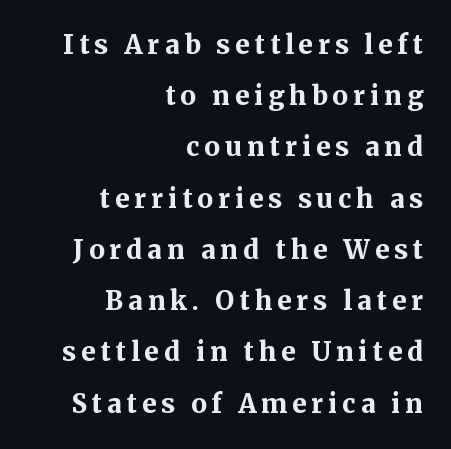
Q: Is the text bold? A: Yes.
Q: Is the text italic (slanted)? A: No, it is upright.
Q: Is the text underlined? A: No.
Q: How is the paragraph aligned? A: Right-aligned.
Q: Is the spacing between lines tight, normal or loose? A: Loose.
